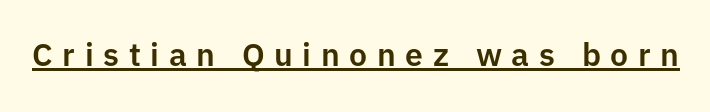
The image shows 32 px sans-serif type, upright; set unusually wide letter spacing (+0.3 em), underlined; low stroke contrast and a medium x-height.
